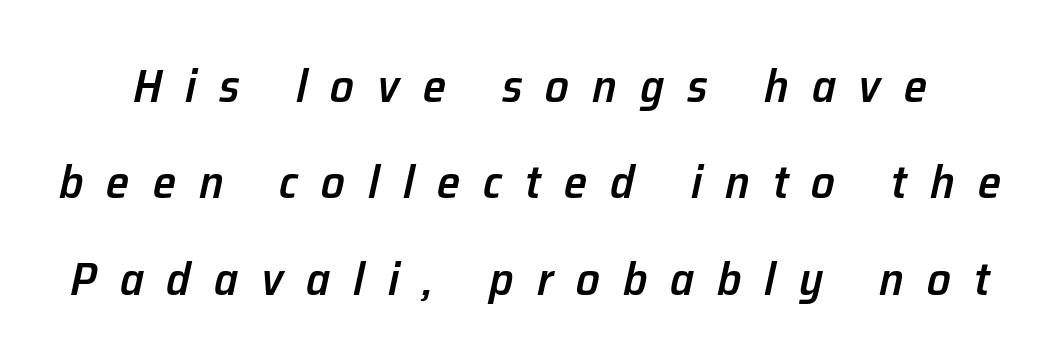
Varying glyph widths throughout — classic text-font behaviour. One glance says open: line gaps are wider than usual. Any mark beneath the type? The region is blank. Caption: expanded tracking, letters set apart.
